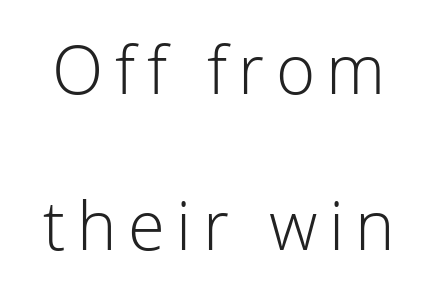
Italic: no, the glyphs are upright roman. Each stroke keeps to a modest, everyday thickness or less. Underlining? Definitely not there. Nope, no serifs anywhere on these letters. Vertical spacing — loose.
